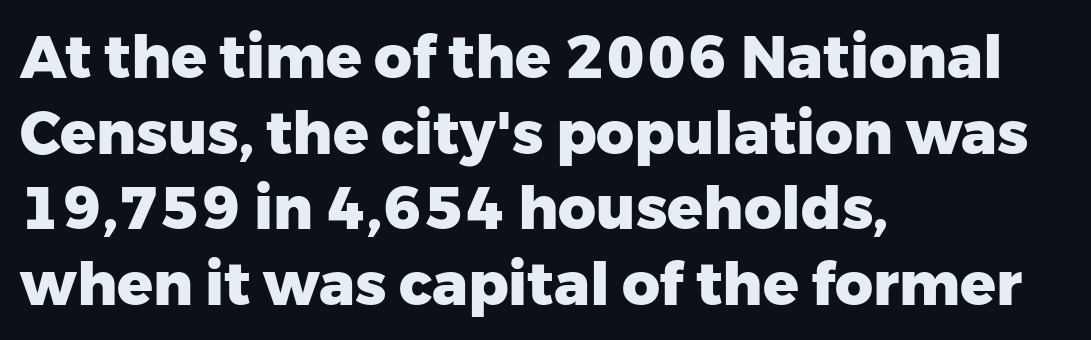
The image shows 59 px heavy sans-serif type, upright; set left-aligned, normal line spacing (1.28x), normal letter spacing, not underlined; low stroke contrast and a medium x-height.
